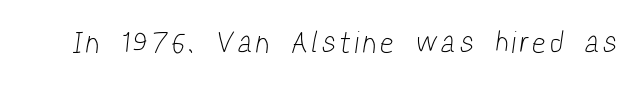
The image shows 30 px light, condensed sans-serif type; set unusually wide letter spacing (+0.2 em), not underlined; low stroke contrast and a medium x-height.
